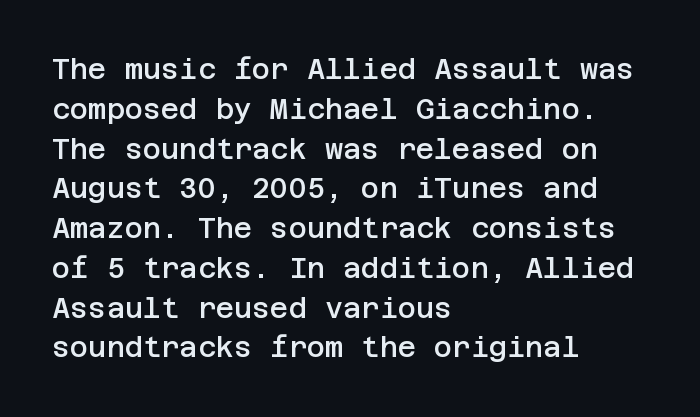
Teacher's note: observe the even left margin — that is flush-left alignment. Descenders are the only things crossing below the line. Font category for this specimen: sans-serif. Line spacing here is normal. Between one letter and the next there's only the usual sliver of space.
